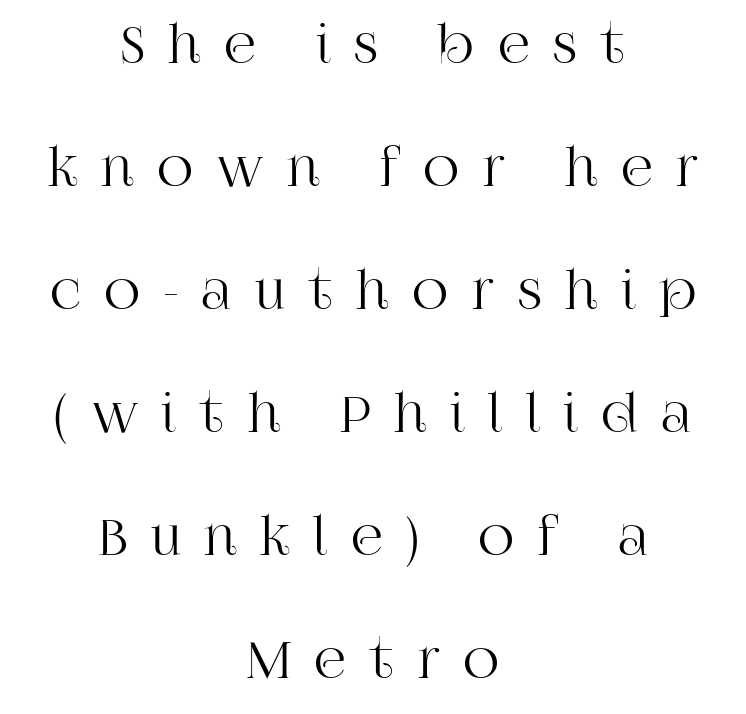
Little horizontal feet cap the strokes, marking this as serif type. You could only call the tracking loose — the letters float apart. The lines are quadded center. Letters rest on an invisible, unmarked baseline.
